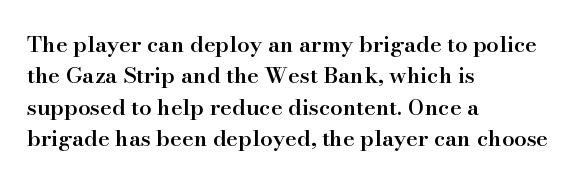
The image shows 22 px text type, upright; set left-aligned, normal line spacing (1.43x), normal letter spacing, not underlined.
